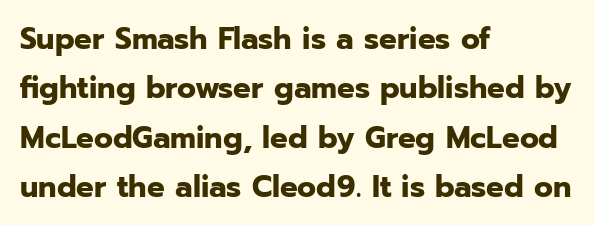
The image shows 31 px bold sans-serif type, upright; set left-aligned, normal line spacing (1.59x), normal letter spacing, not underlined; low stroke contrast and a medium x-height.
